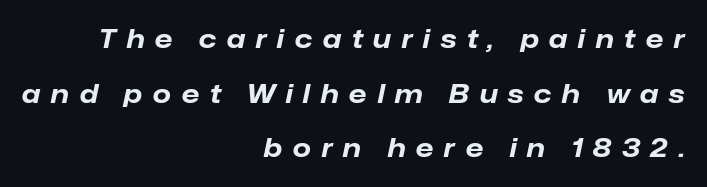
Q: Is the text bold? A: Yes.
Q: Is the text italic (slanted)? A: Yes, it leans right by about 12 degrees.
Q: Is the text underlined? A: No.
Q: How is the paragraph aligned? A: Right-aligned.
Q: Is the spacing between letters normal or unusually wide? A: Unusually wide.
Q: Is the spacing between lines tight, normal or loose? A: Loose.
